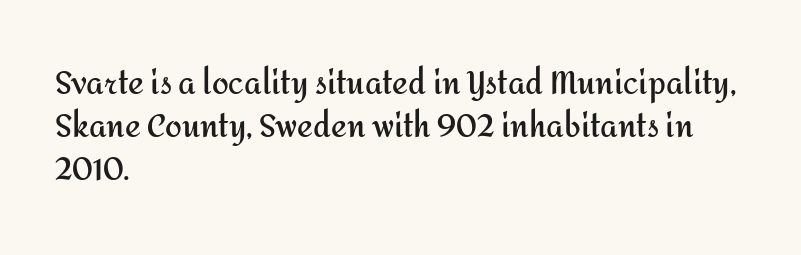
Is this a fixed-width face? No — the glyphs have proportional, varying widths. Posture: straight, roman, zero tilt. The zone under the glyphs is completely vacant. The tracking reads as untouched default to a designer's eye. Visually the block forms a straight wall on the left and a jagged coastline on the right. Its strokes are broad and dark, the hallmark of bold type.
